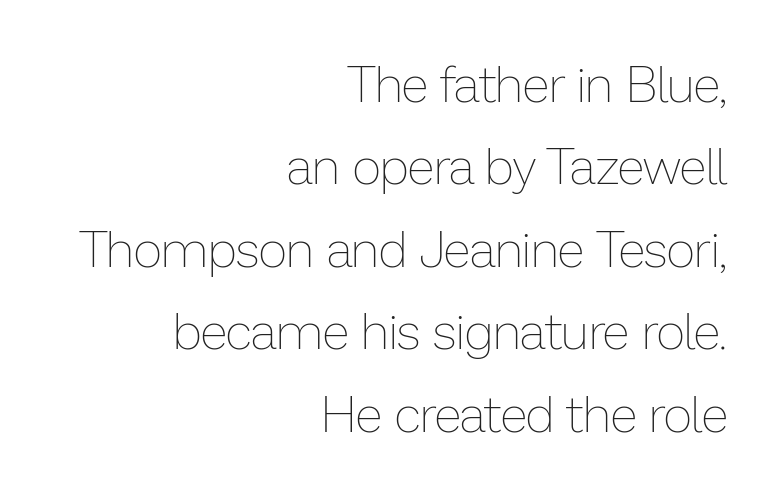
{"italic": "no", "bold": "no", "weight": "thin", "width": "normal", "stroke_contrast": "low", "x_height": "medium", "monospaced": "no", "underline": "no", "align": "right", "line_spacing": "normal", "line_spacing_ratio": 1.65, "letter_spacing": "normal", "letter_spacing_em": 0.0, "glyph_px": 50}
